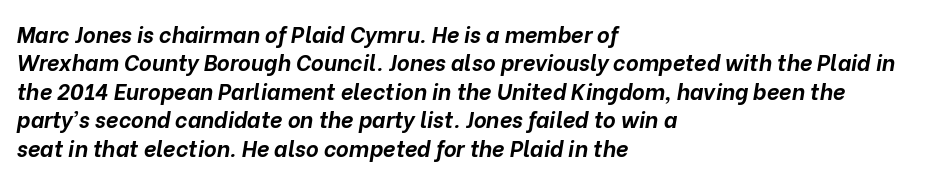
{"italic": "yes", "lean": "right", "slant_degrees": 10, "bold": "yes", "underline": "no", "align": "left", "line_spacing": "normal", "line_spacing_ratio": 1.29, "letter_spacing": "normal", "letter_spacing_em": 0.0, "glyph_px": 22}
